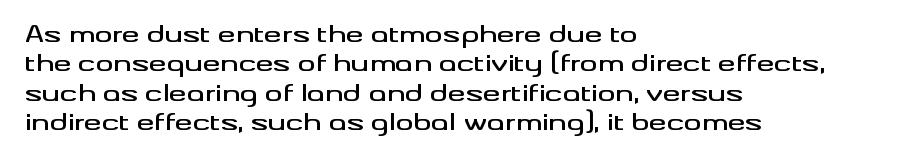
The image shows 22 px text type, upright; set left-aligned, normal line spacing (1.34x), normal letter spacing, not underlined.
